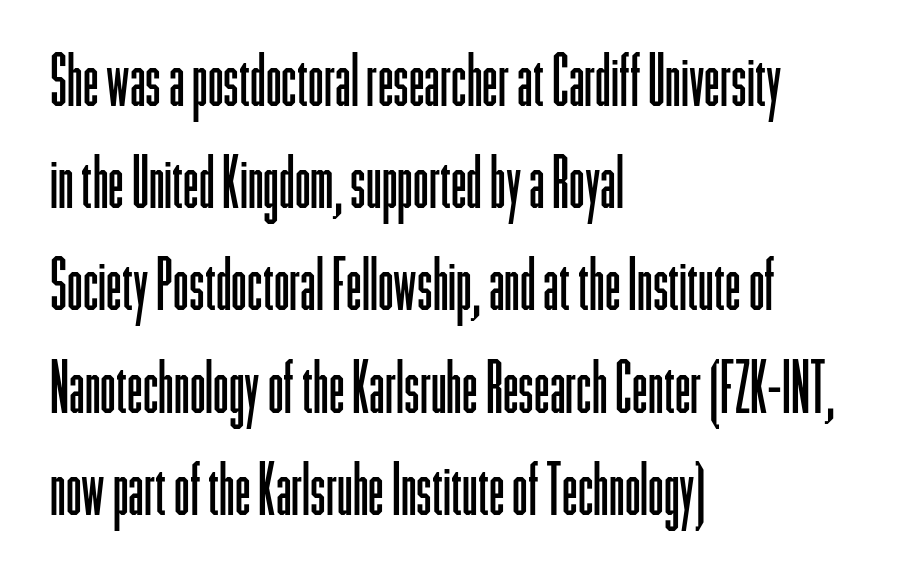
The image shows 71 px light, condensed sans-serif type, upright; set left-aligned, normal line spacing (1.44x), normal letter spacing, not underlined; low stroke contrast and a medium x-height.
